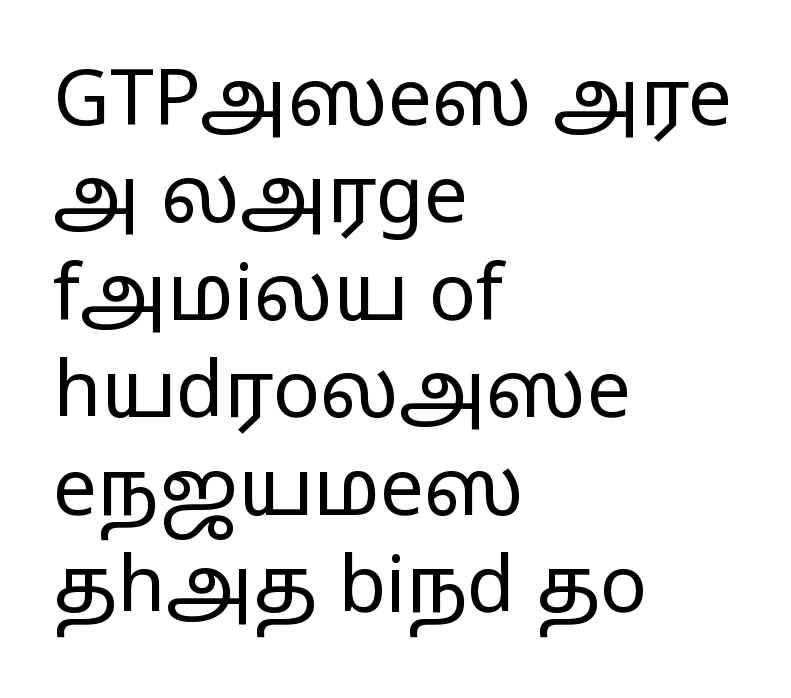
Unlike italic type, these characters show no tilt at all. These lines are rendered in a variable-pitch font. Nobody touched the tracking dial on this one. Counters stay open thanks to moderate or lighter strokes.
